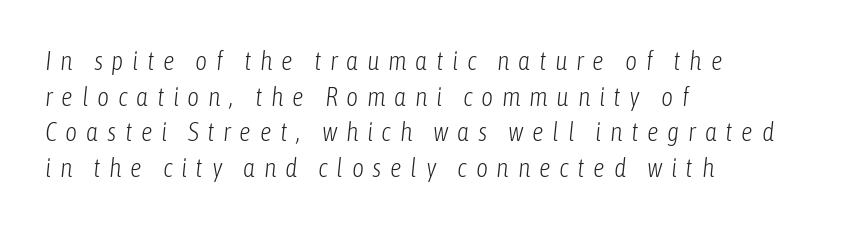
Q: Is the text bold? A: No.
Q: Is the text italic (slanted)? A: Yes, it leans right by about 6 degrees.
Q: Is the text underlined? A: No.
Q: How is the paragraph aligned? A: Left-aligned.
Q: Is the spacing between letters normal or unusually wide? A: Unusually wide.
Q: Is the spacing between lines tight, normal or loose? A: Normal.
